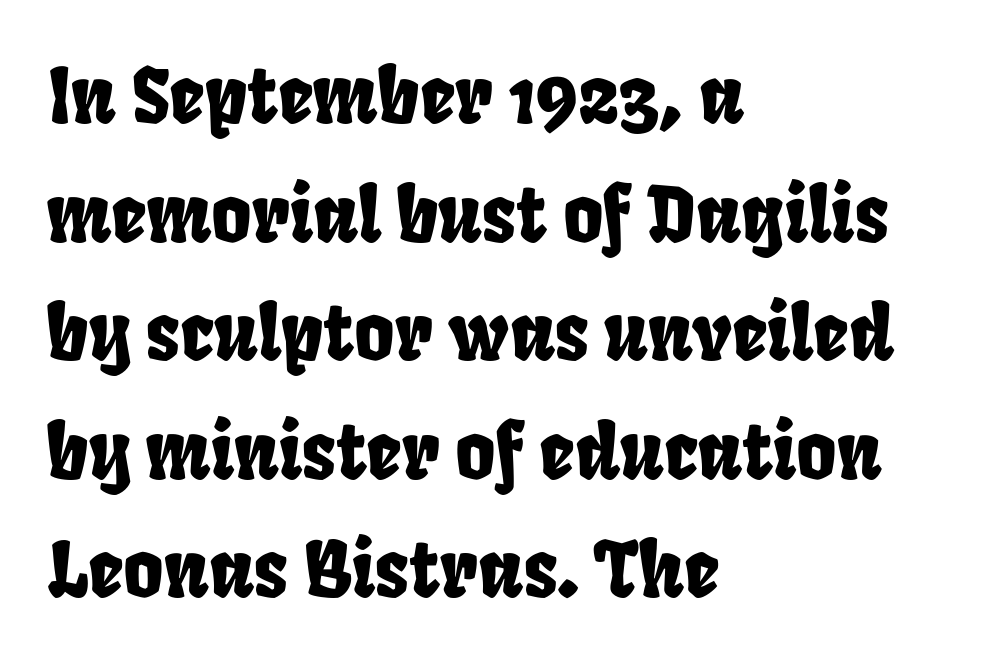
The image shows 77 px condensed sans-serif type; set left-aligned, normal line spacing (1.54x), normal letter spacing, not underlined; low stroke contrast and a large x-height.
